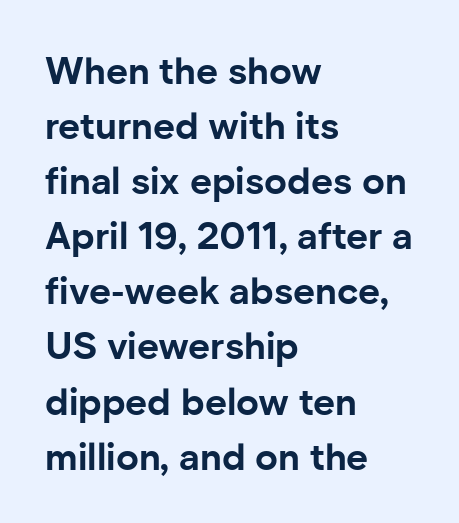
Q: Is the text bold? A: Yes.
Q: Is the text italic (slanted)? A: No, it is upright.
Q: Is the typeface a serif or a sans-serif typeface? A: Sans-serif.
Q: Is the text underlined? A: No.
Q: How is the paragraph aligned? A: Left-aligned.
Q: Is the spacing between letters normal or unusually wide? A: Normal.
Q: Is the spacing between lines tight, normal or loose? A: Normal.
Q: Width (condensed, normal, or wide)? A: Normal.
Q: Stroke contrast? A: Low.
Q: x-height? A: Medium.
Q: Monospaced? A: No.
